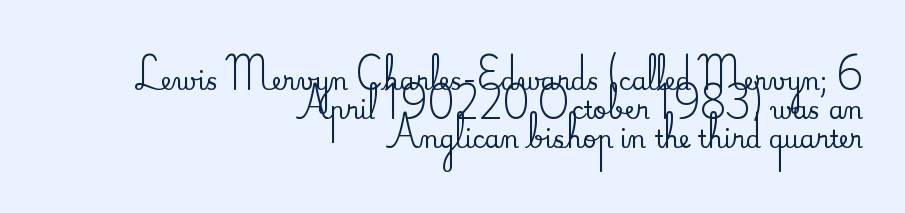
Q: Is the text italic (slanted)? A: No, it is upright.
Q: Is the text underlined? A: No.
Q: How is the paragraph aligned? A: Right-aligned.
Q: Is the spacing between letters normal or unusually wide? A: Normal.
